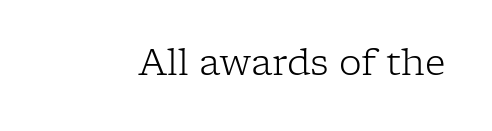
Q: Is the text bold? A: No.
Q: Is the text italic (slanted)? A: No, it is upright.
Q: Is the typeface a serif or a sans-serif typeface? A: Serif.
Q: Is the text underlined? A: No.
Q: Is the spacing between letters normal or unusually wide? A: Normal.
Q: Width (condensed, normal, or wide)? A: Normal.
Q: Stroke contrast? A: Low.
Q: x-height? A: Medium.
Q: Monospaced? A: No.
